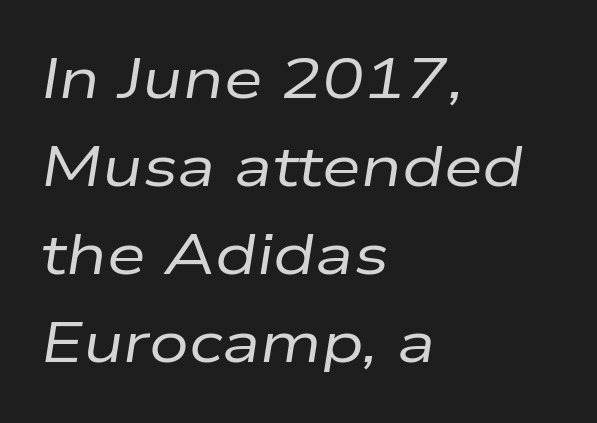
{"italic": "yes", "lean": "right", "slant_degrees": 9, "bold": "no", "weight": "regular", "width": "wide", "stroke_contrast": "low", "x_height": "medium", "monospaced": "no", "underline": "no", "align": "left", "line_spacing": "normal", "line_spacing_ratio": 1.57, "letter_spacing": "normal", "letter_spacing_em": 0.0, "glyph_px": 56}
